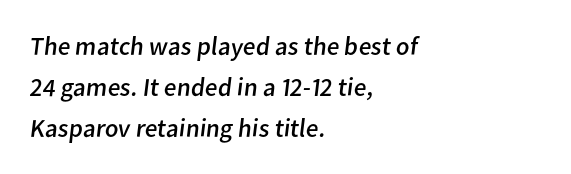
The image shows 26 px text type; set left-aligned, normal line spacing (1.57x), normal letter spacing, not underlined.
